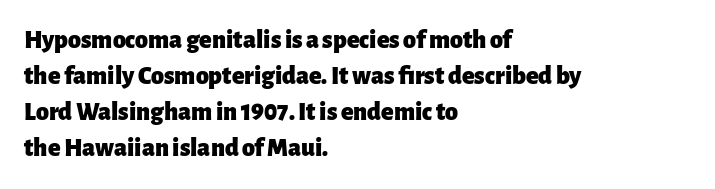
Q: Is the text bold? A: Yes.
Q: Is the text italic (slanted)? A: No, it is upright.
Q: Is the text underlined? A: No.
Q: How is the paragraph aligned? A: Left-aligned.
Q: Is the spacing between letters normal or unusually wide? A: Normal.
Q: Is the spacing between lines tight, normal or loose? A: Normal.
